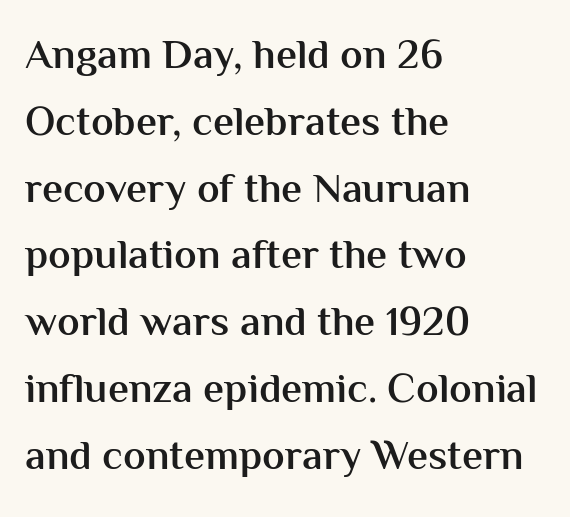
This block has exactly the height ordinary leading produces. Underlining? Definitely not there. Varying glyph widths throughout — classic text-font behaviour. A roman cut, with each character standing at attention. Tracking here is standard; glyphs follow each other at the usual distance.
